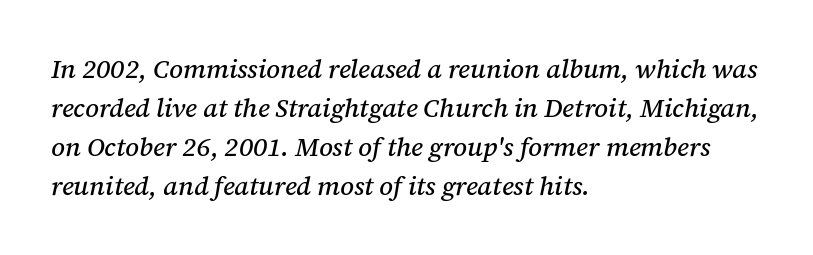
{"italic": "yes", "lean": "right", "slant_degrees": 12, "underline": "no", "align": "left", "line_spacing": "normal", "line_spacing_ratio": 1.5, "letter_spacing": "normal", "letter_spacing_em": 0.0, "glyph_px": 26}
